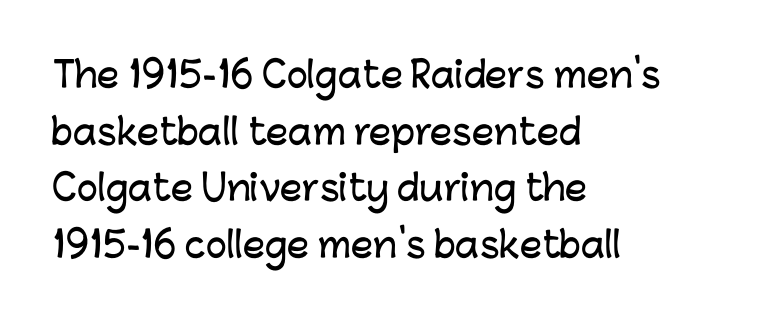
The image shows 35 px sans-serif type, upright; set left-aligned, normal line spacing (1.62x), normal letter spacing, not underlined; low stroke contrast and a medium x-height.
